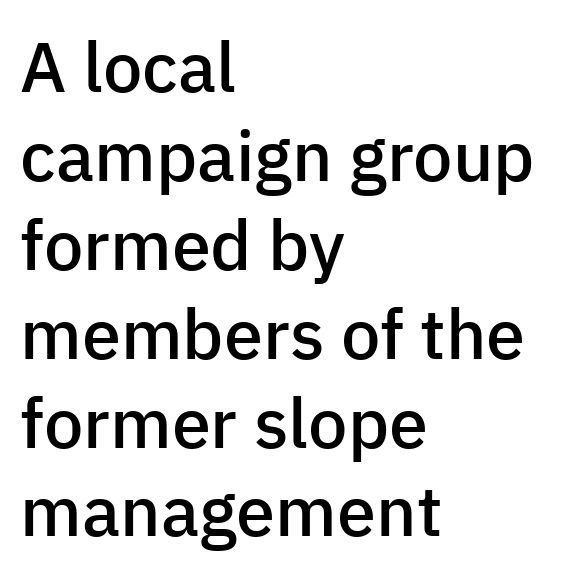
This sample has the flowing, uneven cadence of proportional lettering. Is the block centered? No — it sits flush against the left margin. What's the leading like? Ordinary, nothing unusual. If you drew a line through each stem, it would be perfectly vertical.
